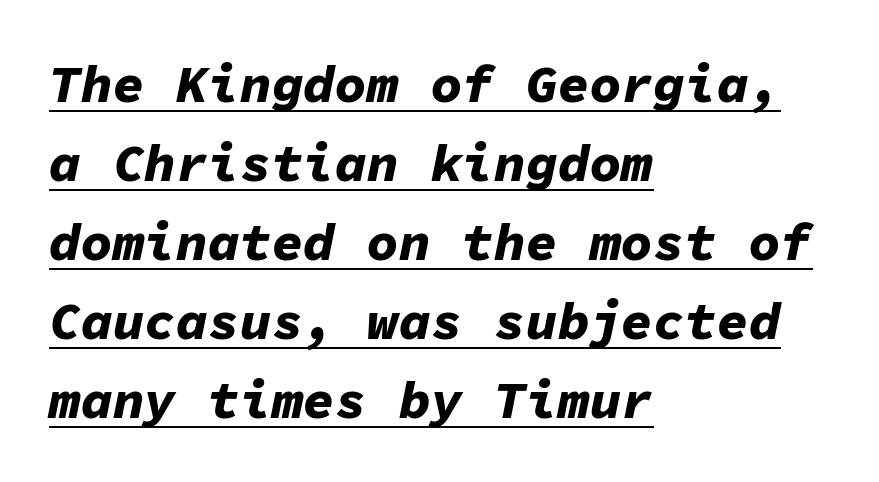
Tracking here is standard; glyphs follow each other at the usual distance. The space between consecutive lines is moderate. Every character here occupies the same horizontal width, giving the sample a typewriter-like rhythm. This sample uses an oblique cut, with every glyph tilted off the vertical.
